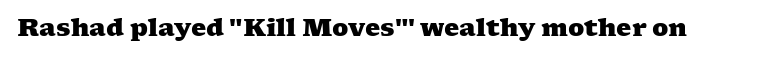
Standard letterfit; no display-style spreading of the glyphs. What weight is shown? A full bold with thick strokes. Has an underline been added? It has not.
